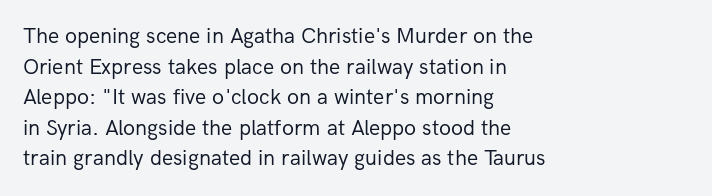
Q: Is the text bold? A: No.
Q: Is the text italic (slanted)? A: No, it is upright.
Q: Is the text underlined? A: No.
Q: How is the paragraph aligned? A: Left-aligned.
Q: Is the spacing between letters normal or unusually wide? A: Normal.
Q: Is the spacing between lines tight, normal or loose? A: Normal.
